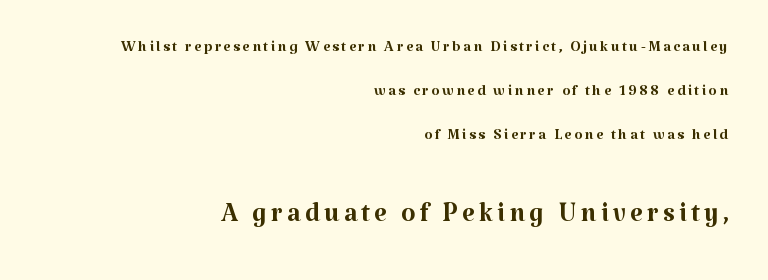
{"serif": "yes", "italic": "no", "bold": "no", "weight": "regular", "width": "normal", "stroke_contrast": "medium", "x_height": "medium", "monospaced": "no", "underline": "no", "align": "right", "line_spacing": "loose", "line_spacing_ratio": 2.1, "larger_block": "second", "size_ratio": 1.76, "glyph_px": 37}
